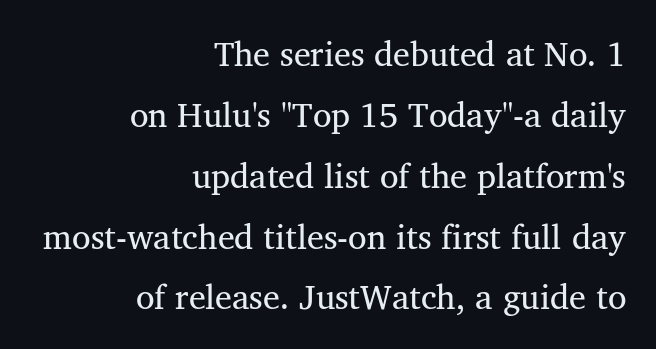
Q: Is the text bold? A: No.
Q: Is the typeface a serif or a sans-serif typeface? A: Serif.
Q: Is the text underlined? A: No.
Q: How is the paragraph aligned? A: Right-aligned.
Q: Is the spacing between letters normal or unusually wide? A: Normal.
Q: Width (condensed, normal, or wide)? A: Normal.
Q: Stroke contrast? A: Medium.
Q: x-height? A: Medium.
Q: Monospaced? A: No.
